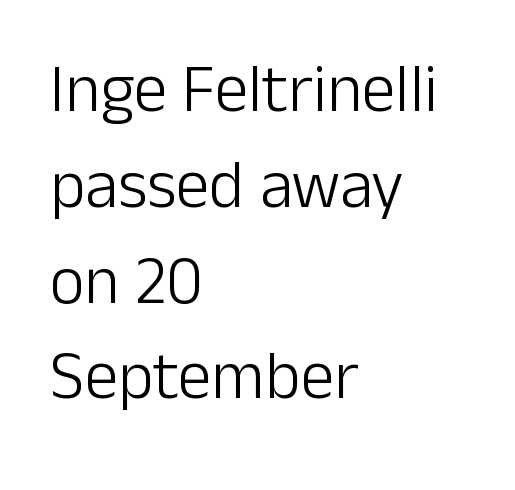
The image shows 67 px light sans-serif type, upright; set left-aligned, normal line spacing (1.43x), normal letter spacing, not underlined; low stroke contrast and a medium x-height.
